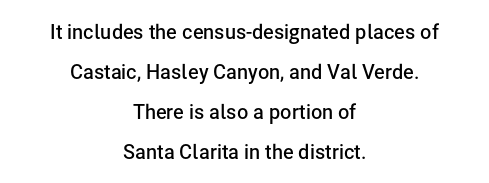
{"italic": "no", "bold": "semi", "underline": "no", "align": "center", "line_spacing": "loose", "line_spacing_ratio": 2.0, "letter_spacing": "normal", "letter_spacing_em": 0.0, "glyph_px": 20}
